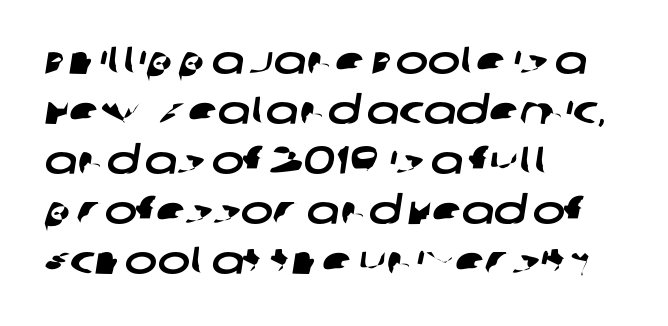
{"serif": "no", "width": "wide", "stroke_contrast": "low", "x_height": "large", "monospaced": "no", "underline": "no", "align": "left", "line_spacing": "normal", "line_spacing_ratio": 1.28, "letter_spacing": "normal", "letter_spacing_em": 0.0, "glyph_px": 39}
